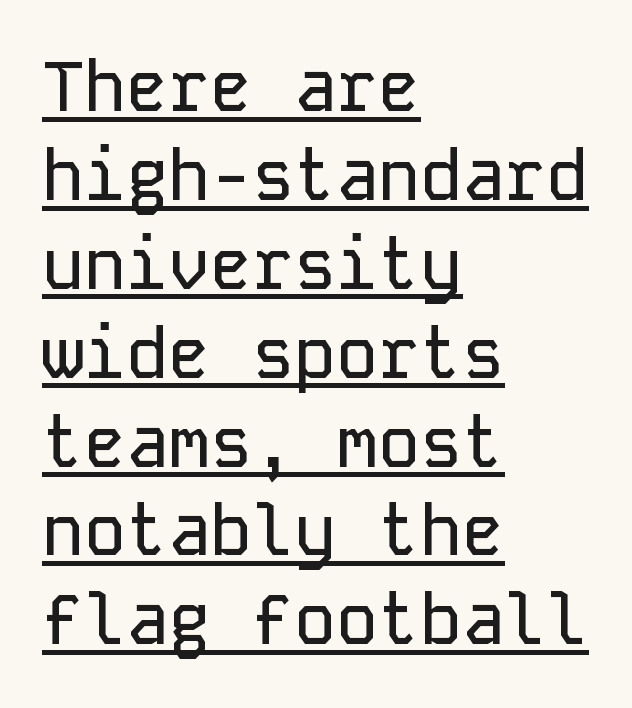
Does a line run under the words? Yes, clearly. Unlike italic type, these characters show no tilt at all. The rendering uses a moderate line-height, typical for paragraphs. In terms of letterform style, serifs are entirely absent.
